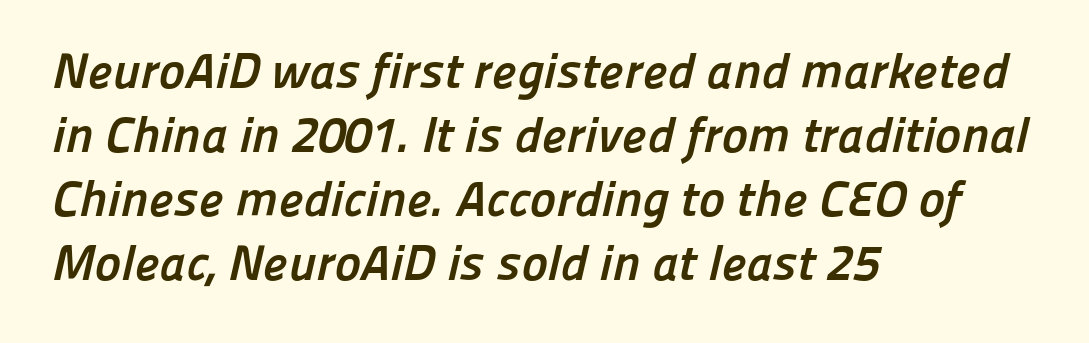
The rendering uses natural spacing where letterforms have individual widths. Standard letterfit; no display-style spreading of the glyphs. Strokes here are thick enough to call this a true bold. Notice how descenders clear the ascenders below comfortably — that's standard leading. The characters display no serif detailing; their extremities are plain.
